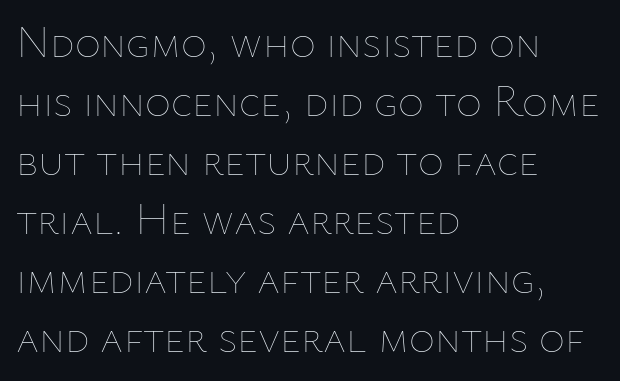
Upright lettering throughout. The rendering uses a moderate line-height, typical for paragraphs. Notice how the passage keeps a crisp vertical edge on the left only. This sample has the flowing, uneven cadence of proportional lettering. Inter-character spacing is left at the font's built-in metrics.
